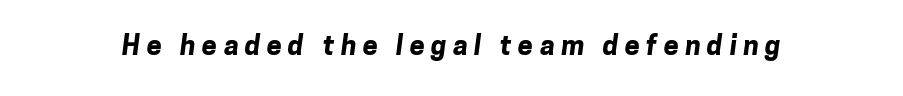
Q: Is the text bold? A: Yes.
Q: Is the text underlined? A: No.
Q: Is the spacing between letters normal or unusually wide? A: Unusually wide.
